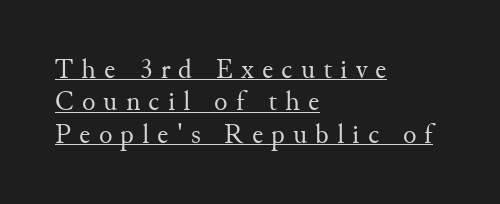
The image shows 28 px regular-weight serif type, upright; set left-aligned, line spacing 1.16x, unusually wide letter spacing (+0.29 em), underlined; medium stroke contrast and a small x-height.
